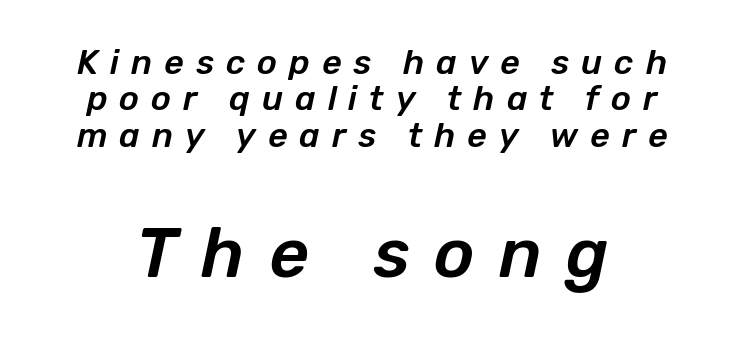
The image shows 69 px text type, italic (leaning right); set tight line spacing (1.07x), unusually wide letter spacing (+0.35 em), not underlined; the second (bottom) block is 2.03x larger; low stroke contrast and a medium x-height.
